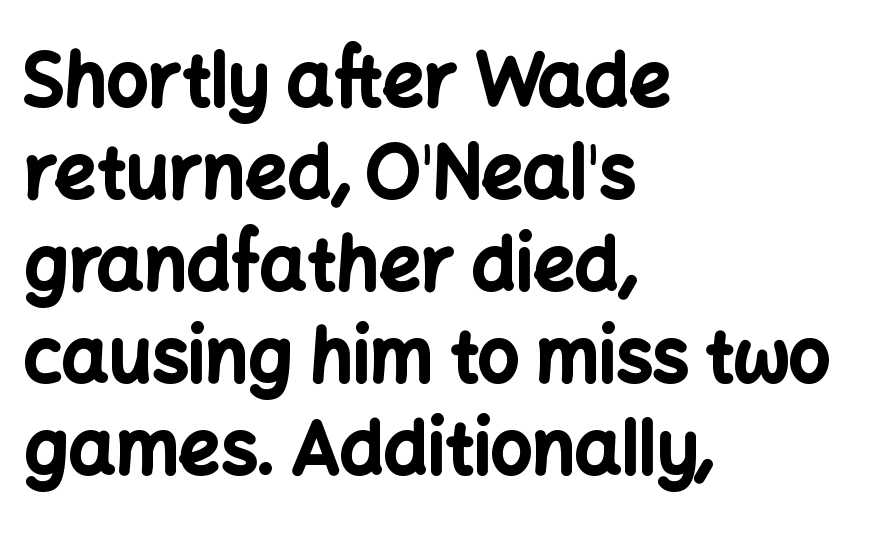
{"serif": "no", "italic": "no", "bold": "yes", "weight": "bold", "width": "normal", "stroke_contrast": "low", "x_height": "medium", "monospaced": "no", "underline": "no", "align": "left", "line_spacing": "normal", "line_spacing_ratio": 1.26, "letter_spacing": "normal", "letter_spacing_em": 0.0, "glyph_px": 73}
